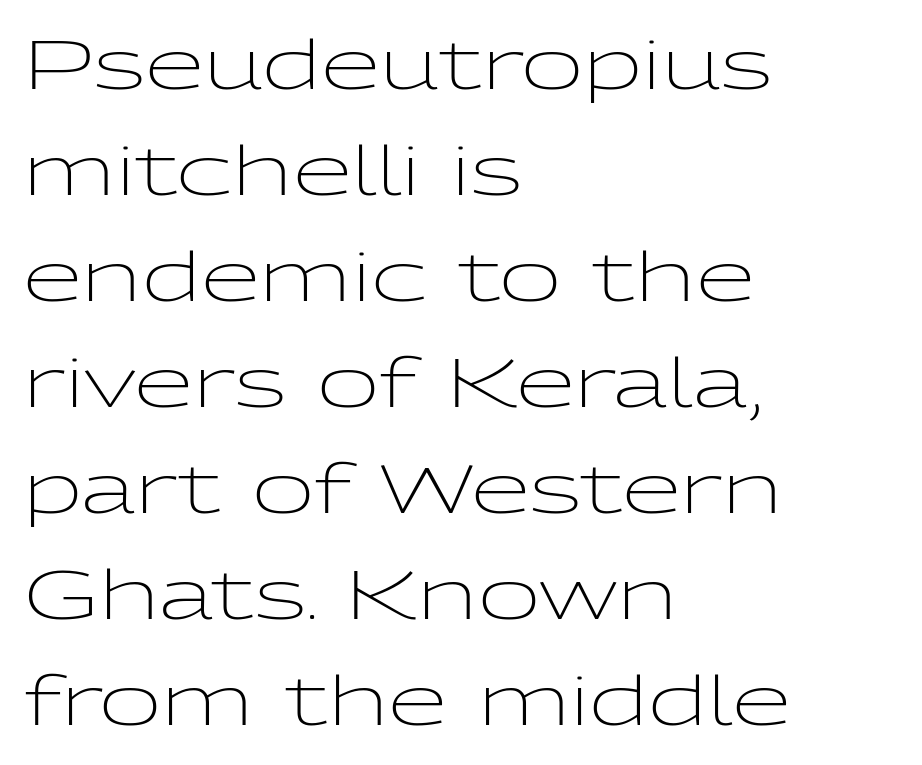
Q: Is the text bold? A: No.
Q: Is the text italic (slanted)? A: No, it is upright.
Q: Is the typeface a serif or a sans-serif typeface? A: Sans-serif.
Q: Is the text underlined? A: No.
Q: How is the paragraph aligned? A: Left-aligned.
Q: Is the spacing between letters normal or unusually wide? A: Normal.
Q: Is the spacing between lines tight, normal or loose? A: Normal.
Q: Width (condensed, normal, or wide)? A: Wide.
Q: Stroke contrast? A: Low.
Q: x-height? A: Medium.
Q: Monospaced? A: No.
